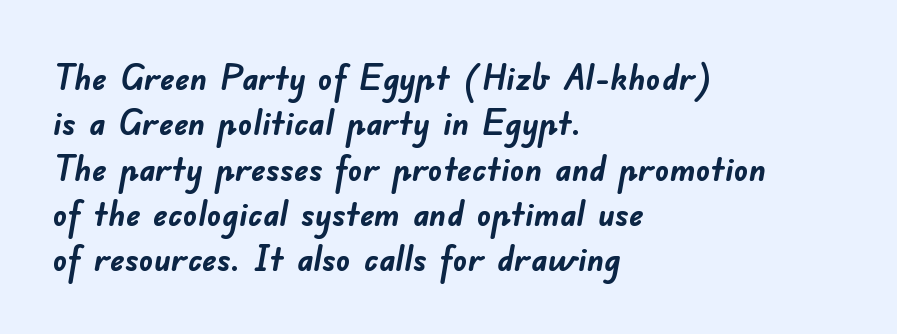
{"serif": "no", "bold": "yes", "weight": "semibold", "width": "normal", "stroke_contrast": "low", "x_height": "small", "monospaced": "no", "underline": "no", "align": "left", "line_spacing": "normal", "line_spacing_ratio": 1.26, "letter_spacing": "normal", "letter_spacing_em": 0.0, "glyph_px": 36}
